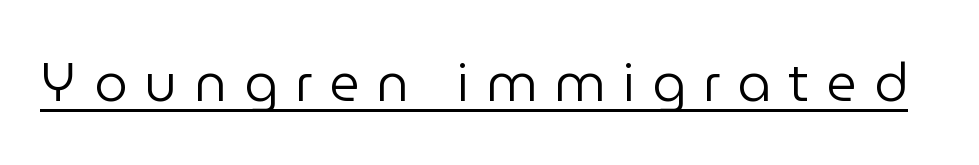
{"serif": "no", "italic": "no", "bold": "no", "weight": "regular", "width": "normal", "stroke_contrast": "low", "x_height": "medium", "monospaced": "no", "underline": "yes", "letter_spacing": "wide", "letter_spacing_em": 0.32, "glyph_px": 53}
